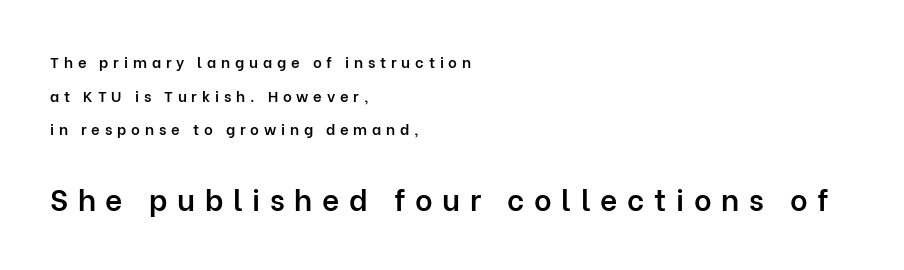
The image shows 30 px semibold sans-serif type, upright; set left-aligned, loose line spacing (2.25x), unusually wide letter spacing (+0.32 em), not underlined; the second (bottom) block is 2.0x larger; low stroke contrast and a medium x-height.
